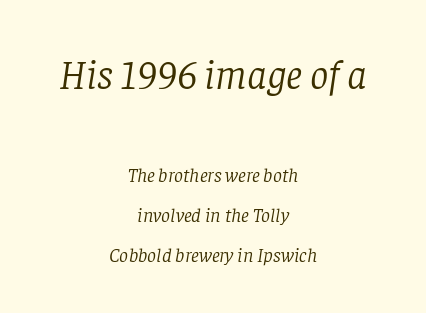
{"serif": "yes", "italic": "yes", "lean": "right", "slant_degrees": 8, "bold": "no", "weight": "light", "width": "normal", "stroke_contrast": "low", "x_height": "large", "monospaced": "no", "underline": "no", "align": "center", "line_spacing": "loose", "line_spacing_ratio": 2.0, "letter_spacing": "normal", "letter_spacing_em": 0.0, "larger_block": "first", "size_ratio": 2.05, "glyph_px": 41}
